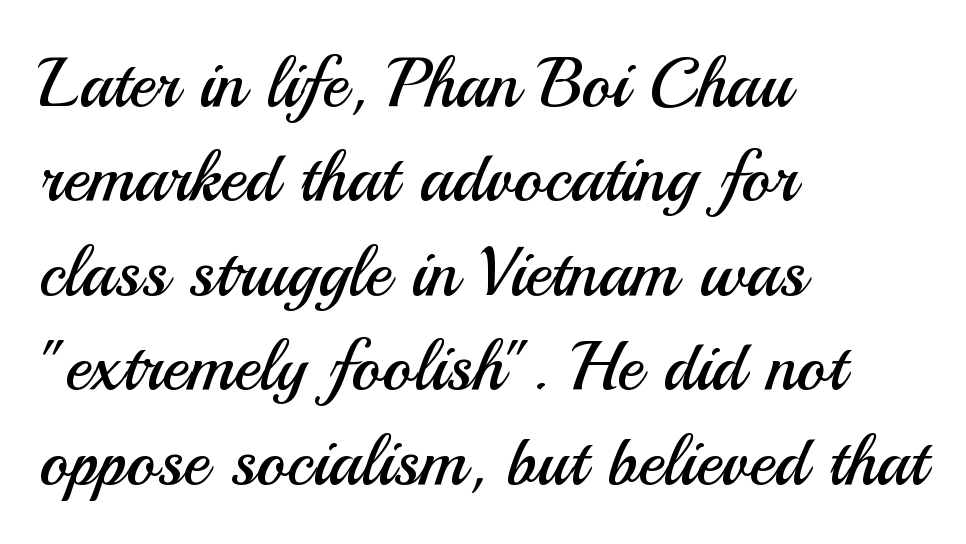
The designer left line spacing at the default. The characters are drawn with everyday or finer stroke widths. Typographically, this falls in the sans-serif category.
